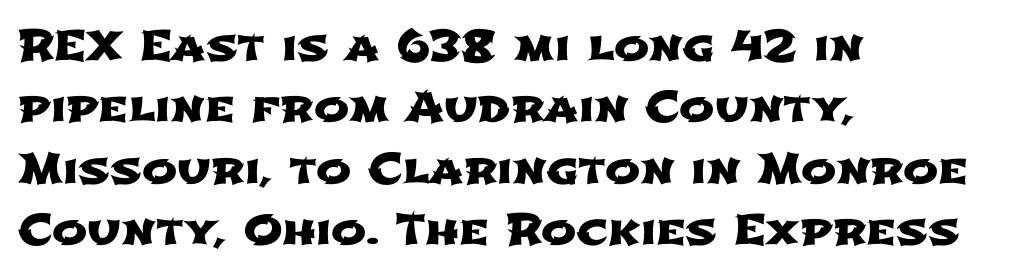
Q: Is the typeface a serif or a sans-serif typeface? A: Sans-serif.
Q: Is the text underlined? A: No.
Q: How is the paragraph aligned? A: Left-aligned.
Q: Is the spacing between letters normal or unusually wide? A: Normal.
Q: Is the spacing between lines tight, normal or loose? A: Normal.
Q: Width (condensed, normal, or wide)? A: Wide.
Q: Stroke contrast? A: Low.
Q: x-height? A: Medium.
Q: Monospaced? A: No.
